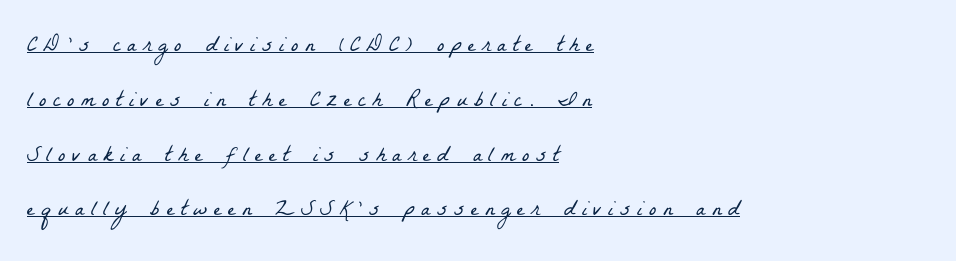
Q: Is the text bold? A: No.
Q: Is the text underlined? A: Yes.
Q: How is the paragraph aligned? A: Left-aligned.
Q: Is the spacing between letters normal or unusually wide? A: Unusually wide.
Q: Is the spacing between lines tight, normal or loose? A: Loose.
